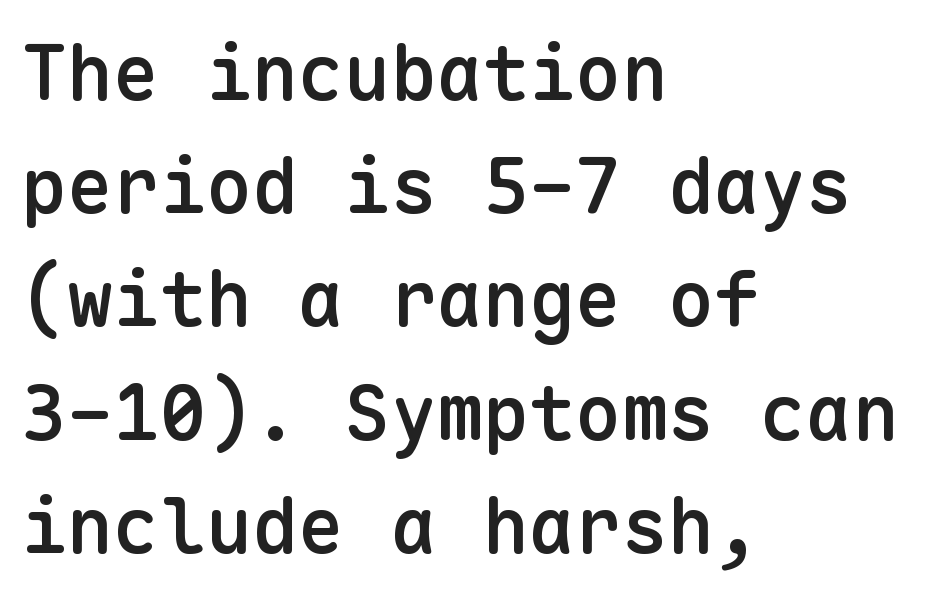
Q: Is the text bold? A: Semi-bold.
Q: Is the text italic (slanted)? A: No, it is upright.
Q: Is the typeface a serif or a sans-serif typeface? A: Sans-serif.
Q: Is the text underlined? A: No.
Q: How is the paragraph aligned? A: Left-aligned.
Q: Is the spacing between letters normal or unusually wide? A: Normal.
Q: Is the spacing between lines tight, normal or loose? A: Normal.
Q: Width (condensed, normal, or wide)? A: Normal.
Q: Stroke contrast? A: Low.
Q: x-height? A: Medium.
Q: Monospaced? A: Yes.
